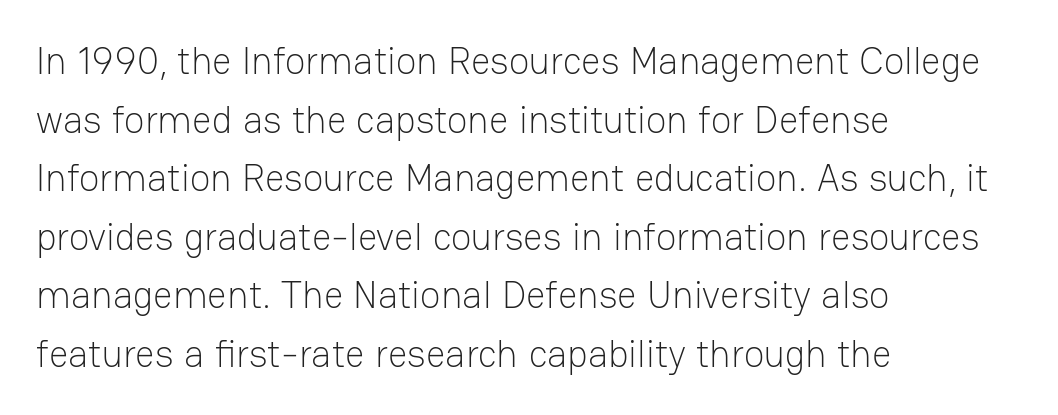
The image shows 38 px light sans-serif type, upright; set left-aligned, normal line spacing (1.54x), normal letter spacing, not underlined; low stroke contrast and a medium x-height.
